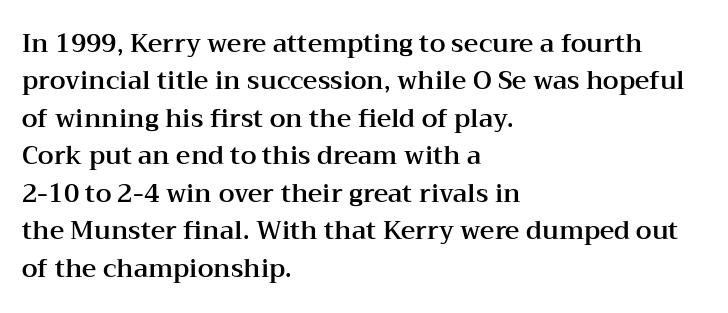
{"italic": "no", "underline": "no", "align": "left", "line_spacing": "normal", "line_spacing_ratio": 1.5, "letter_spacing": "normal", "letter_spacing_em": 0.0, "glyph_px": 25}
